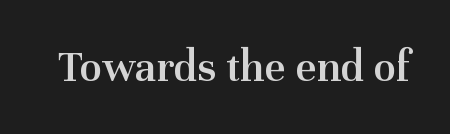
Is this a sans? No — the strokes have serifs. Standard letterfit; no display-style spreading of the glyphs. The passage shown is not underscored anywhere. Think of a printed novel: that variable character pitch is what you see here.
